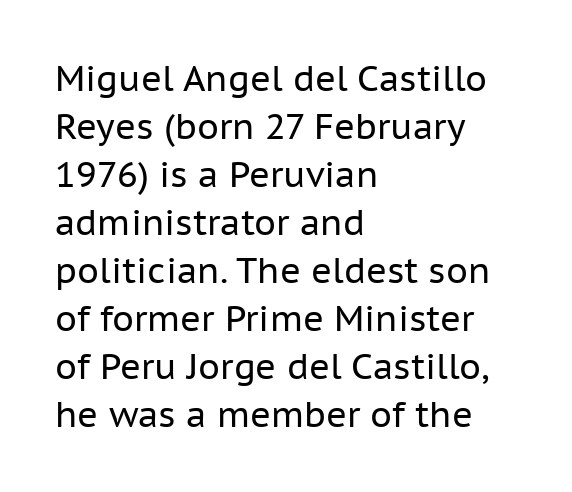
{"serif": "no", "italic": "no", "bold": "no", "weight": "regular", "width": "normal", "stroke_contrast": "low", "x_height": "medium", "monospaced": "no", "underline": "no", "align": "left", "line_spacing": "normal", "line_spacing_ratio": 1.37, "letter_spacing": "normal", "letter_spacing_em": 0.0, "glyph_px": 35}
